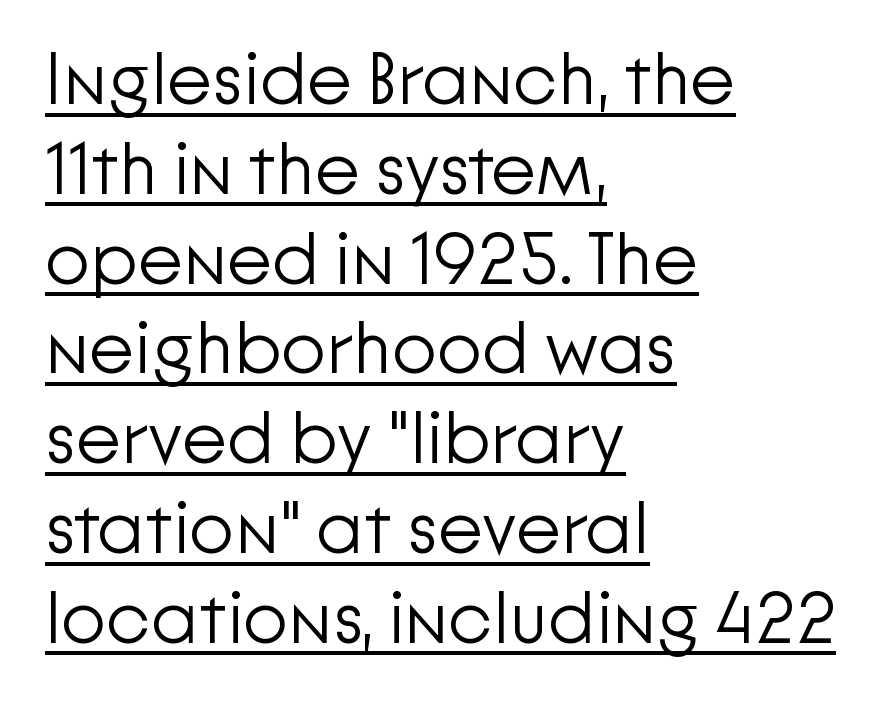
{"serif": "no", "italic": "no", "bold": "no", "weight": "light", "width": "normal", "stroke_contrast": "low", "x_height": "medium", "monospaced": "no", "underline": "yes", "align": "left", "line_spacing_ratio": 1.23, "letter_spacing": "normal", "letter_spacing_em": 0.0, "glyph_px": 73}
